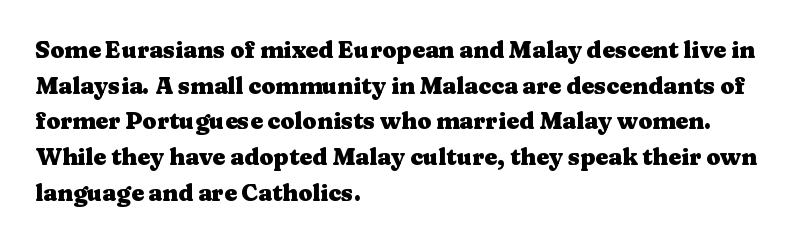
{"italic": "no", "bold": "yes", "underline": "no", "align": "left", "line_spacing": "normal", "line_spacing_ratio": 1.55, "letter_spacing": "normal", "letter_spacing_em": 0.0, "glyph_px": 23}
